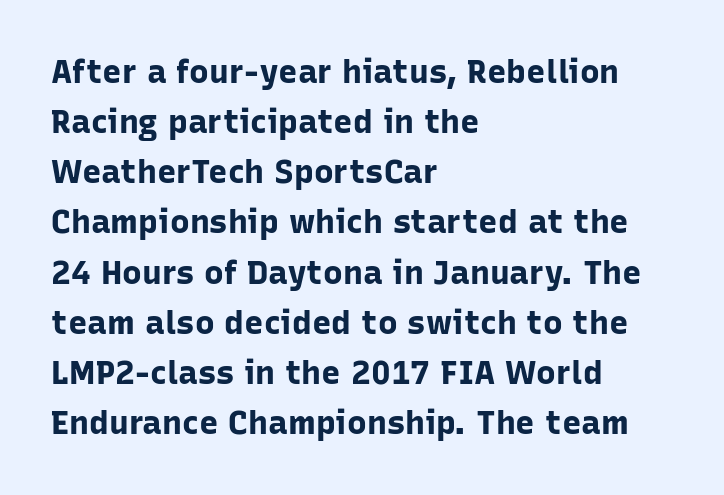
Q: Is the text bold? A: Yes.
Q: Is the text italic (slanted)? A: No, it is upright.
Q: Is the typeface a serif or a sans-serif typeface? A: Sans-serif.
Q: Is the text underlined? A: No.
Q: How is the paragraph aligned? A: Left-aligned.
Q: Is the spacing between letters normal or unusually wide? A: Normal.
Q: Is the spacing between lines tight, normal or loose? A: Normal.
Q: Width (condensed, normal, or wide)? A: Normal.
Q: Stroke contrast? A: Low.
Q: x-height? A: Medium.
Q: Monospaced? A: No.
